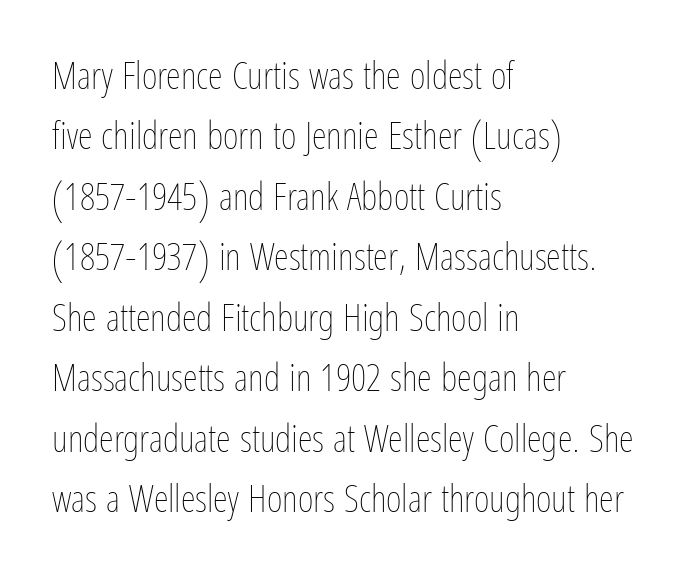
{"italic": "no", "bold": "no", "weight": "thin", "width": "condensed", "stroke_contrast": "low", "x_height": "medium", "monospaced": "no", "underline": "no", "align": "left", "line_spacing": "normal", "line_spacing_ratio": 1.59, "letter_spacing": "normal", "letter_spacing_em": 0.0, "glyph_px": 38}
